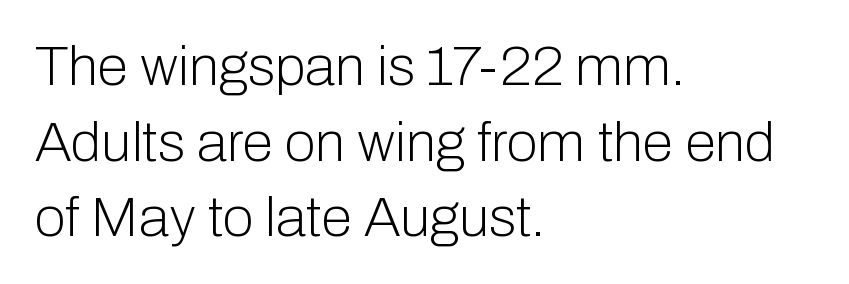
You could call the tracking neutral — neither tight nor loose. Is the stroke heavy? The answer is a plain regular-or-lighter. Words float on clear page, feet unadorned. The leading is moderate, giving the passage an even texture. This sample has the flowing, uneven cadence of proportional lettering.
